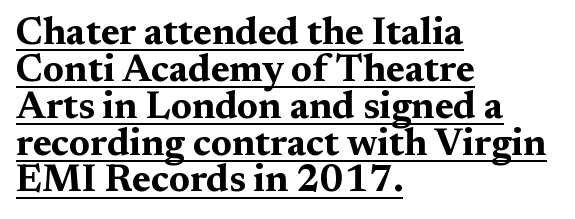
Q: Is the text bold? A: Yes.
Q: Is the text italic (slanted)? A: No, it is upright.
Q: Is the typeface a serif or a sans-serif typeface? A: Serif.
Q: Is the text underlined? A: Yes.
Q: How is the paragraph aligned? A: Left-aligned.
Q: Is the spacing between letters normal or unusually wide? A: Normal.
Q: Is the spacing between lines tight, normal or loose? A: Tight.
Q: Width (condensed, normal, or wide)? A: Wide.
Q: Stroke contrast? A: Medium.
Q: x-height? A: Medium.
Q: Monospaced? A: No.
